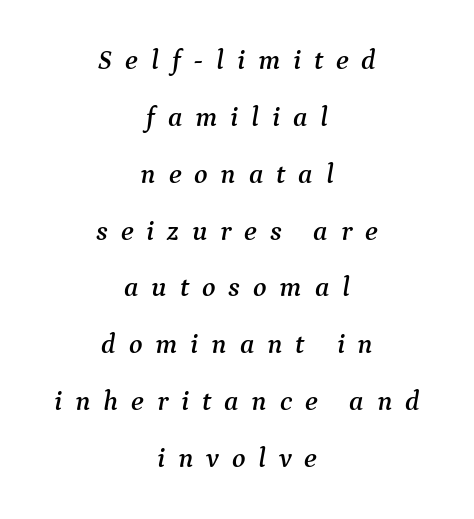
Is this a sans? No — the strokes have serifs. Letter spacing: wide. The specimen reads as italic at a glance. The space directly below the letters is spotless. The compositor balanced each line on the midline. Each letter keeps its own natural width here, so spacing adapts to shape.
